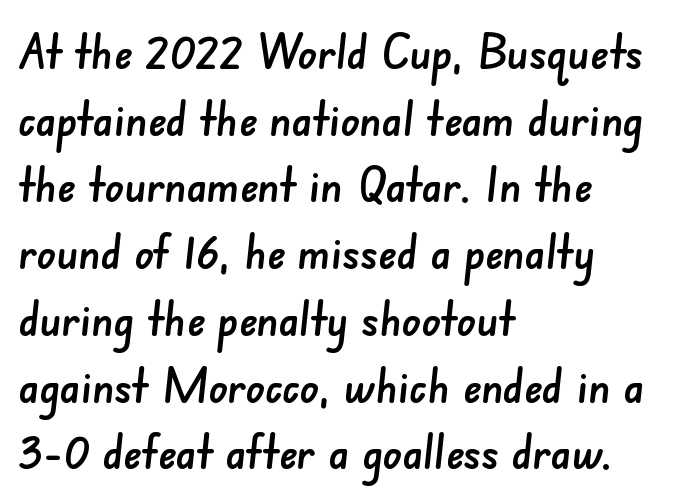
Baseline-to-baseline distance is the conventional proportion of letter height. Do the characters align in a grid? No, the font is proportional. The face used here is a sans, in the tradition of grotesques and geometrics. This sample is left-justified, so line endings fall wherever the words run out.
